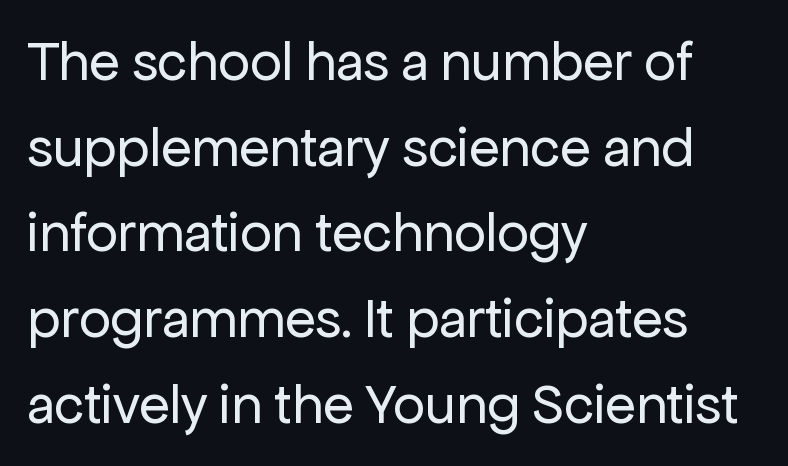
Plain, unruled lines of type. Is this a heavy cut? Hardly; it is regular or lighter. Serif or sans? Sans — the stroke terminals are bare. Ordinary non-slanted type is in use.
